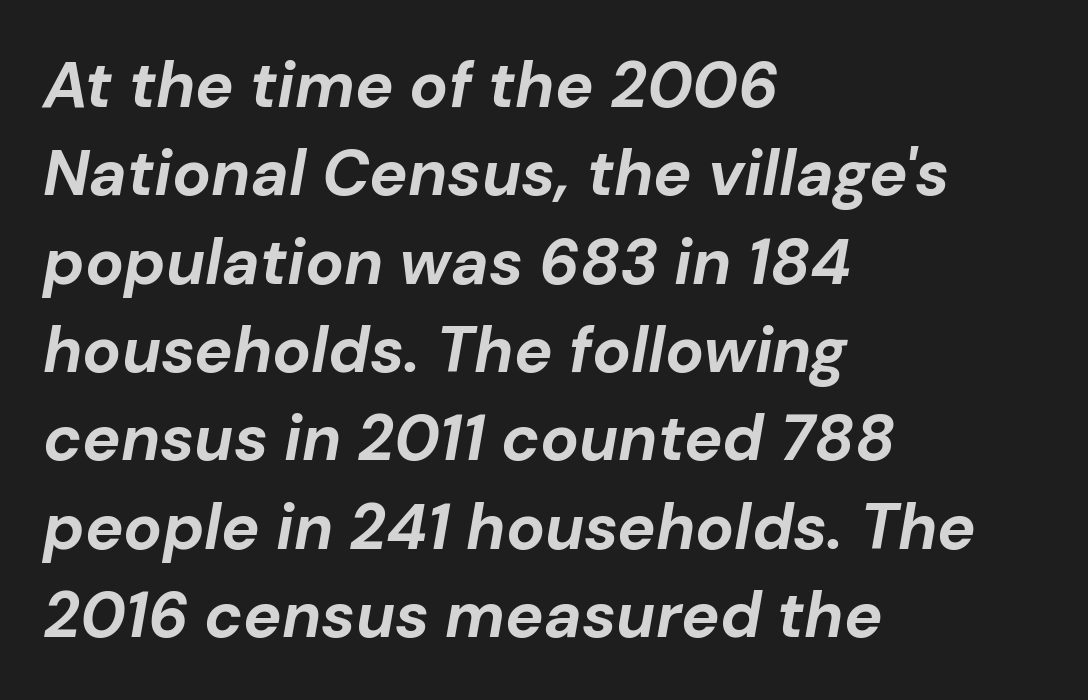
{"italic": "yes", "lean": "right", "slant_degrees": 10, "bold": "yes", "weight": "bold", "width": "normal", "stroke_contrast": "low", "x_height": "medium", "monospaced": "no", "underline": "no", "align": "left", "line_spacing": "normal", "line_spacing_ratio": 1.38, "letter_spacing": "normal", "letter_spacing_em": 0.0, "glyph_px": 64}
